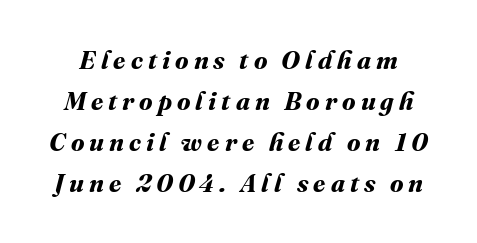
The image shows 25 px bold type; set normal line spacing (1.64x), unusually wide letter spacing (+0.2 em), not underlined.
